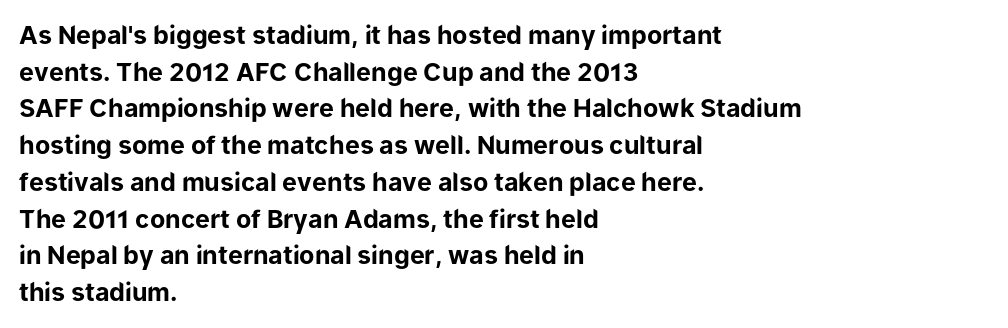
Compared with an ordinary text face, these strokes are far heavier — a full bold. Tall strokes in this sample are plumb rather than angled. Reading down the block, your eye returns to a fixed left position each line. The space directly below the letters is spotless. Leading matches the norm, producing a regular column. The type is set solid horizontally, with unmodified tracking.
